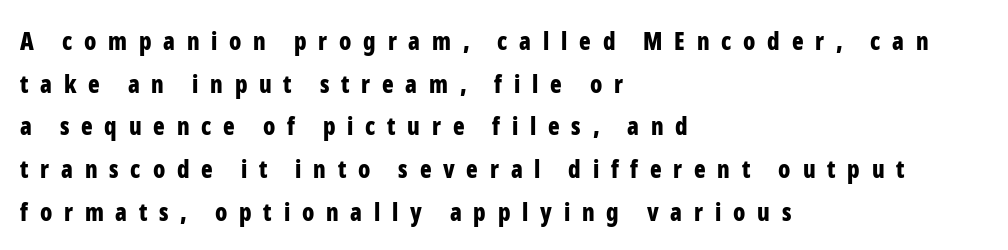
Vertical strokes here are truly vertical. The line texture is sparse and dotted thanks to wide tracking. The baseline area is clear. Layout note: lines flush left.
